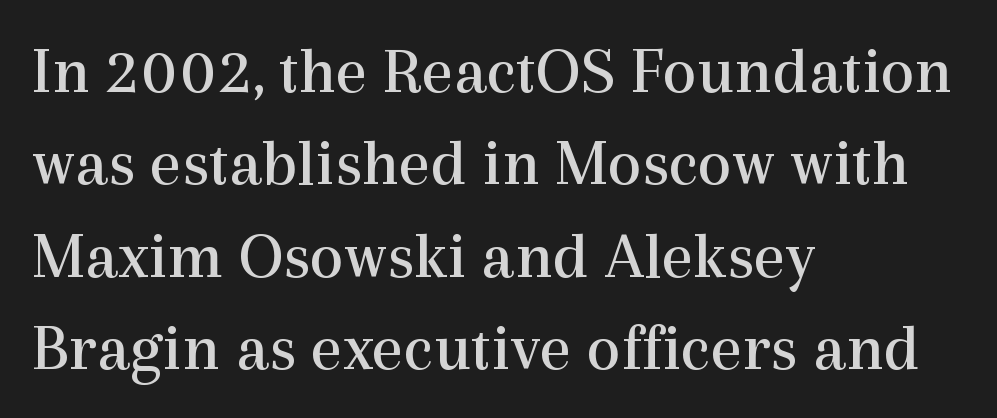
{"serif": "yes", "italic": "no", "bold": "no", "weight": "regular", "width": "normal", "x_height": "medium", "monospaced": "no", "underline": "no", "align": "left", "line_spacing": "normal", "line_spacing_ratio": 1.36, "letter_spacing": "normal", "letter_spacing_em": 0.0, "glyph_px": 68}
